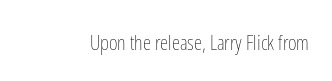
The passage shown is not underscored anywhere. The font's upright variant was chosen for this text. Stems here are at most as thick as an everyday book face. Observe the ordinary spacing: letters are neighbours, not strangers.
